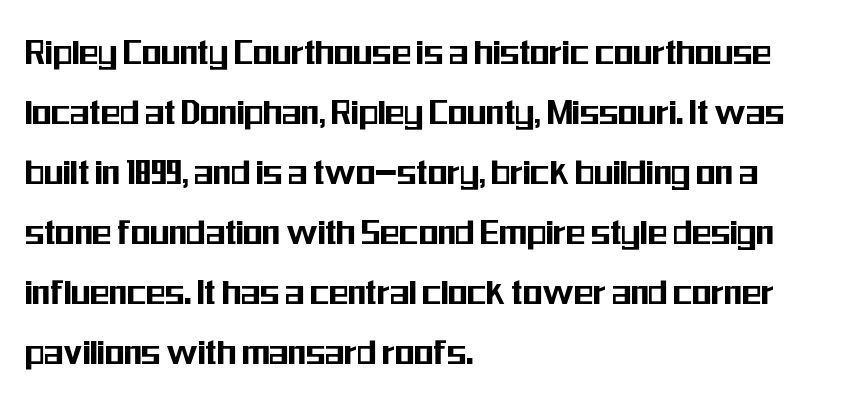
{"serif": "no", "italic": "no", "width": "condensed", "stroke_contrast": "medium", "x_height": "medium", "monospaced": "no", "underline": "no", "align": "left", "line_spacing": "normal", "line_spacing_ratio": 1.5, "letter_spacing": "normal", "letter_spacing_em": 0.0, "glyph_px": 40}
